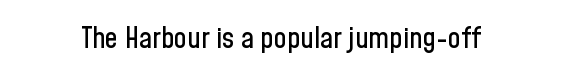
{"serif": "no", "italic": "no", "width": "condensed", "stroke_contrast": "low", "x_height": "medium", "monospaced": "no", "underline": "no", "letter_spacing": "normal", "letter_spacing_em": 0.0, "glyph_px": 29}
